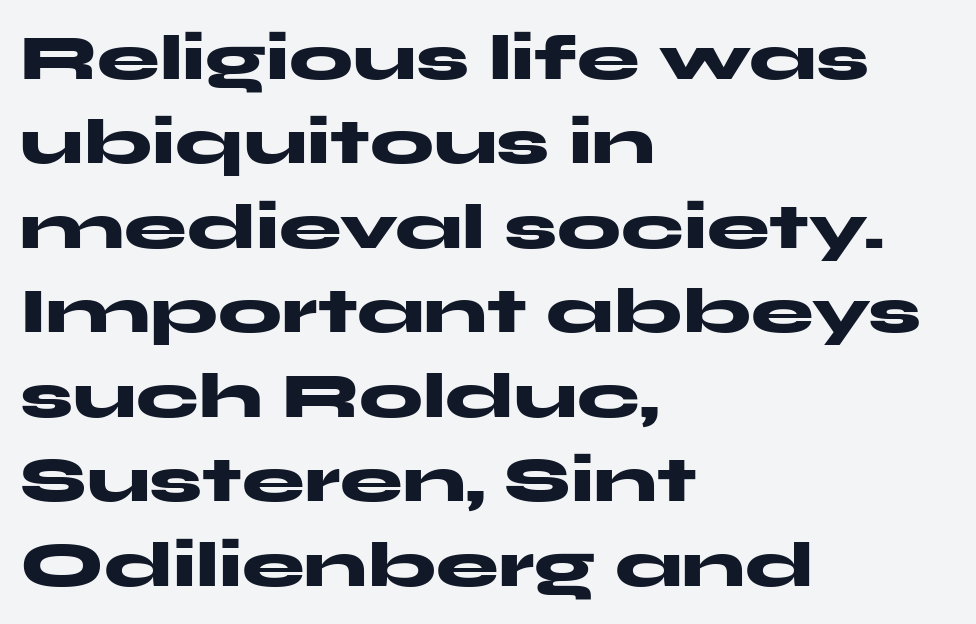
Q: Is the text bold? A: Yes.
Q: Is the text italic (slanted)? A: No, it is upright.
Q: Is the typeface a serif or a sans-serif typeface? A: Sans-serif.
Q: Is the text underlined? A: No.
Q: How is the paragraph aligned? A: Left-aligned.
Q: Is the spacing between letters normal or unusually wide? A: Normal.
Q: Is the spacing between lines tight, normal or loose? A: Normal.
Q: Width (condensed, normal, or wide)? A: Wide.
Q: Stroke contrast? A: Medium.
Q: x-height? A: Medium.
Q: Monospaced? A: No.
